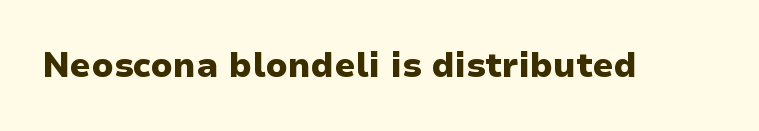
The type sits square on the baseline with zero lean. The face used here has the dense, thick strokes of a bold. Descenders hang freely into open space. The passage shown has conventional tracking throughout. The type family on display is of the sans-serif kind. Think of a printed novel: that variable character pitch is what you see here.
